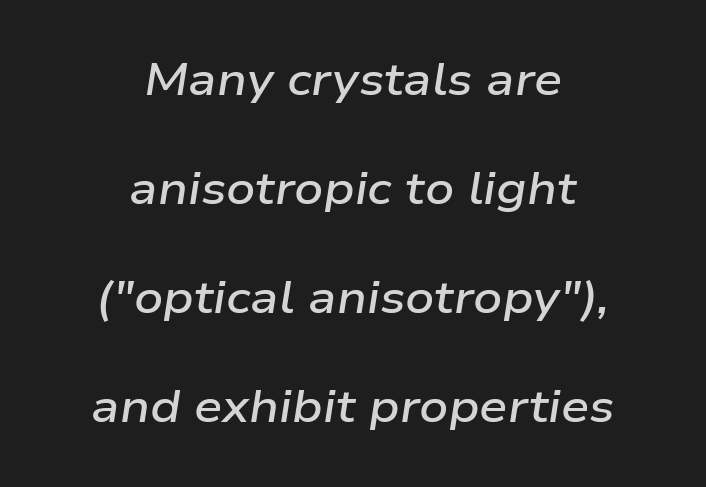
The image shows 45 px semibold, wide type, italic (leaning right); set centered, loose line spacing (2.42x), normal letter spacing, not underlined; low stroke contrast and a medium x-height.
